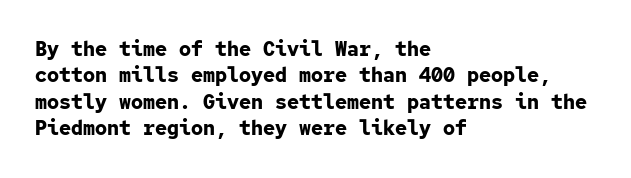
The image shows 20 px bold type, upright; set left-aligned, normal line spacing (1.32x), normal letter spacing, not underlined.
